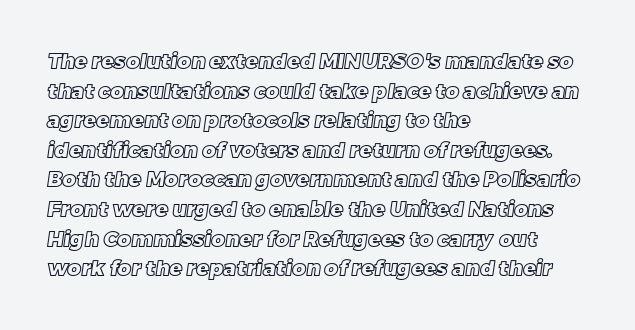
Check the space under the baseline: it is left empty. One glance says typical: line gaps are just what's usual. The rendering keeps characters at their native spacing. Horizontally, the lines are justified to the leading edge only.
